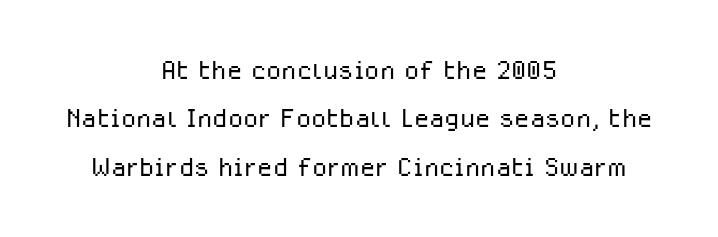
Quick note: not italic, upright. The rendering uses natural spacing where letterforms have individual widths. Stem width sits at or under what a default text font uses. Check the space under the baseline: it is left empty.
